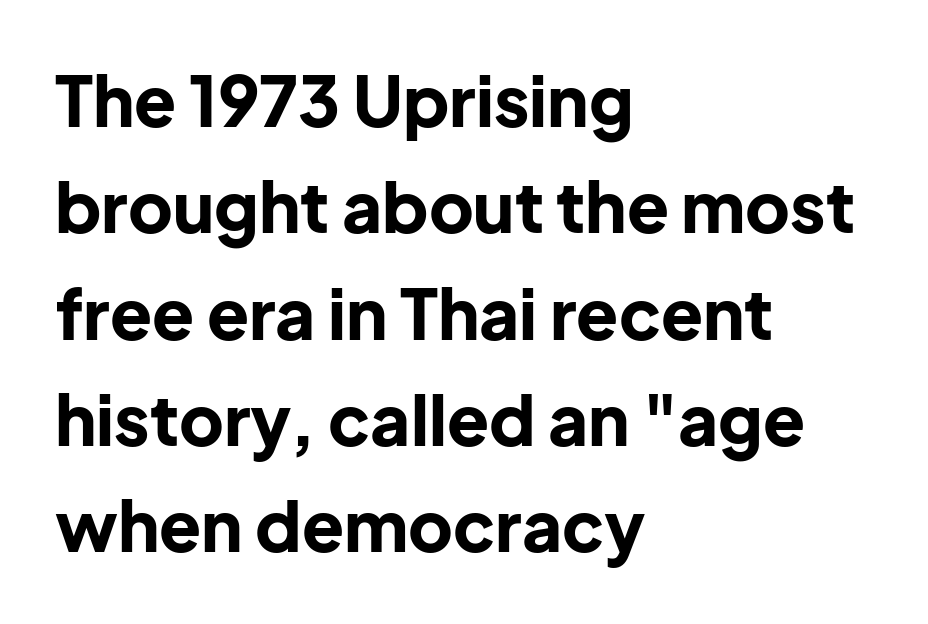
The image shows 69 px bold sans-serif type, upright; set left-aligned, normal line spacing (1.54x), normal letter spacing, not underlined; low stroke contrast and a medium x-height.
